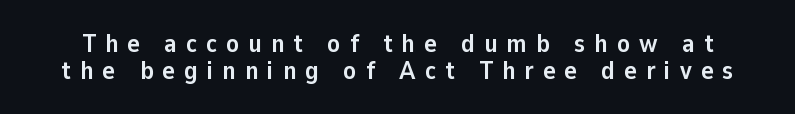
Strokes here are thick enough to call this a true bold. Interline gaps are noticeably narrow in this sample. The letters stand straight up with perfectly vertical stems. Descender tails drop into unmarked territory. The line texture is sparse and dotted thanks to wide tracking.
